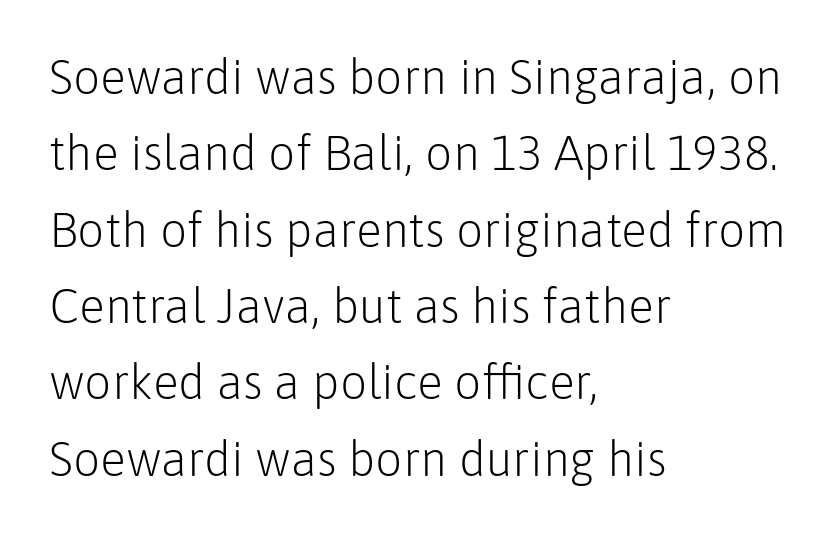
The image shows 48 px light sans-serif type, upright; set left-aligned, normal line spacing (1.59x), normal letter spacing, not underlined; low stroke contrast and a medium x-height.
